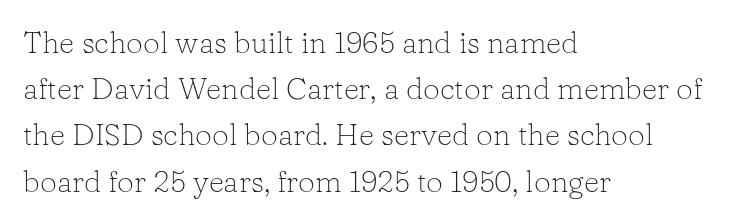
Q: Is the text bold? A: No.
Q: Is the text italic (slanted)? A: No, it is upright.
Q: Is the typeface a serif or a sans-serif typeface? A: Serif.
Q: Is the text underlined? A: No.
Q: How is the paragraph aligned? A: Left-aligned.
Q: Is the spacing between letters normal or unusually wide? A: Normal.
Q: Is the spacing between lines tight, normal or loose? A: Normal.
Q: Width (condensed, normal, or wide)? A: Normal.
Q: Stroke contrast? A: Low.
Q: x-height? A: Medium.
Q: Monospaced? A: No.
